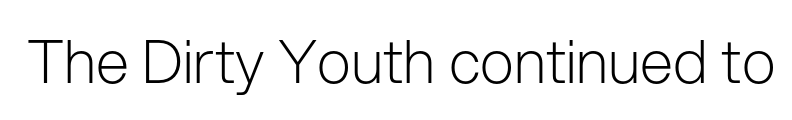
No extra ink here — the face is not bold. There is no visible air inserted between adjacent glyphs. The area under the type is left untouched. No feet cap the strokes, marking this as sans-serif type.
